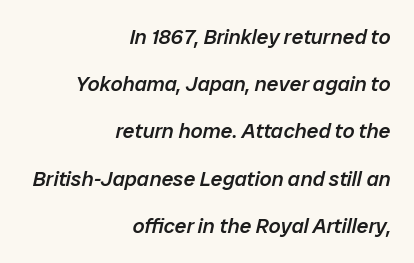
{"italic": "yes", "lean": "right", "slant_degrees": 12, "bold": "semi", "underline": "no", "align": "right", "line_spacing": "loose", "line_spacing_ratio": 2.25, "letter_spacing": "normal", "letter_spacing_em": 0.0, "glyph_px": 21}
